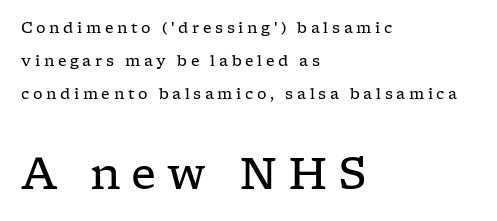
Q: Is the text bold? A: No.
Q: Is the text italic (slanted)? A: No, it is upright.
Q: Is the typeface a serif or a sans-serif typeface? A: Serif.
Q: Is the text underlined? A: No.
Q: How is the paragraph aligned? A: Left-aligned.
Q: Is the spacing between letters normal or unusually wide? A: Unusually wide.
Q: Is the spacing between lines tight, normal or loose? A: Loose.
Q: Which block of text is set in a larger size, the first (top) or the second (bottom)? A: The second (bottom) one.
Q: Width (condensed, normal, or wide)? A: Wide.
Q: Stroke contrast? A: Low.
Q: x-height? A: Medium.
Q: Monospaced? A: No.
